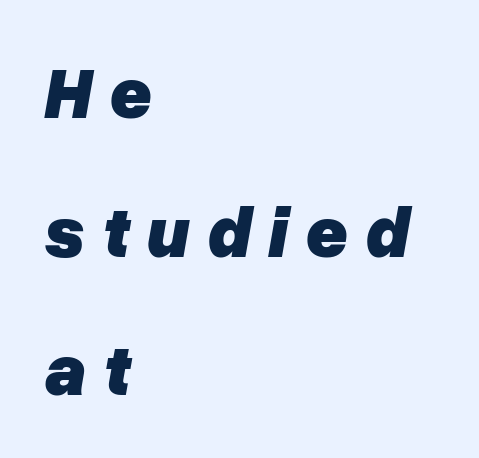
Quick note: interline space is abundant. If you drew a line through each stem, it would be angled. What weight is shown? A full bold with thick strokes. Each word looks stretched out because of the extra space between its letters. A typesetter would call this proportional, since set widths differ per character.
